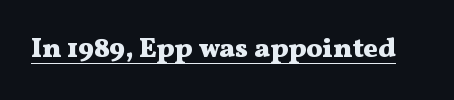
{"italic": "no", "bold": "yes", "underline": "yes", "letter_spacing": "normal", "letter_spacing_em": 0.0, "glyph_px": 27}
